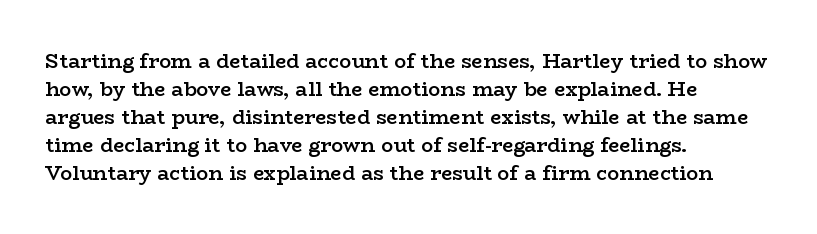
{"italic": "no", "bold": "semi", "underline": "no", "align": "left", "line_spacing": "normal", "line_spacing_ratio": 1.4, "letter_spacing": "normal", "letter_spacing_em": 0.0, "glyph_px": 20}
